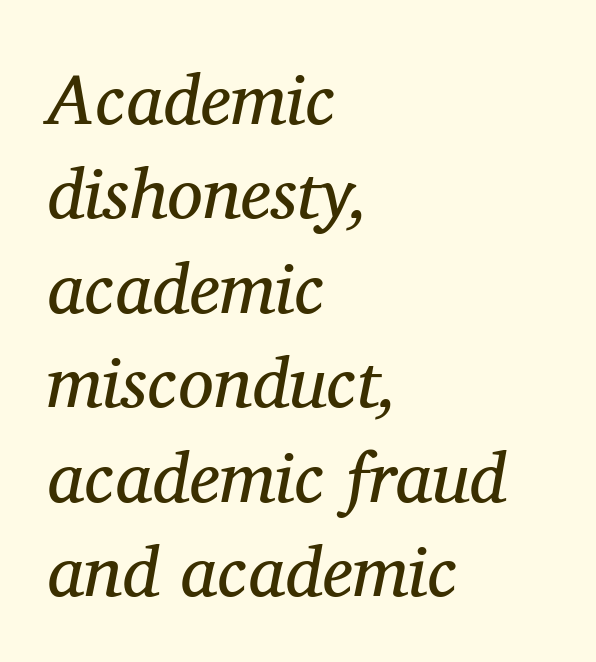
Note the varied advance widths — an 'i' is clearly narrower than an 'm'. You can tell from the footed stems that serif type was used. The space between consecutive lines is moderate. Tracking value appears to be zero — textbook default spacing. The rendering applies a slant to the glyphs. Check under the words: just untouched page.
